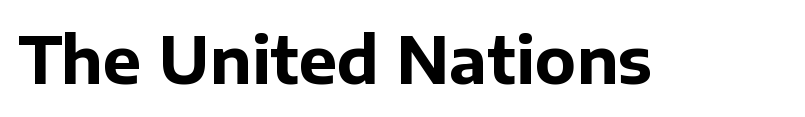
The image shows 64 px bold sans-serif type, upright; set normal letter spacing, not underlined; low stroke contrast and a medium x-height.
